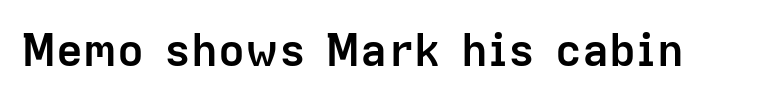
{"serif": "no", "italic": "no", "bold": "yes", "weight": "semibold", "width": "normal", "stroke_contrast": "low", "x_height": "medium", "monospaced": "no", "underline": "no", "letter_spacing": "normal", "letter_spacing_em": 0.0, "glyph_px": 45}
